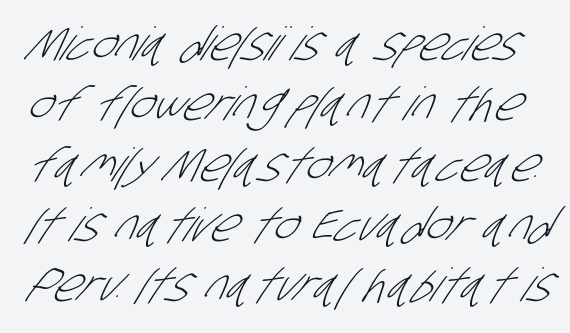
Note the varied advance widths — an 'i' is clearly narrower than an 'm'. One glance says typical: line gaps are just what's usual. No chunkiness to these letters — they're not bold. The gap between lines stays unmarked. Words appear dense and cohesive because spacing is normal.
